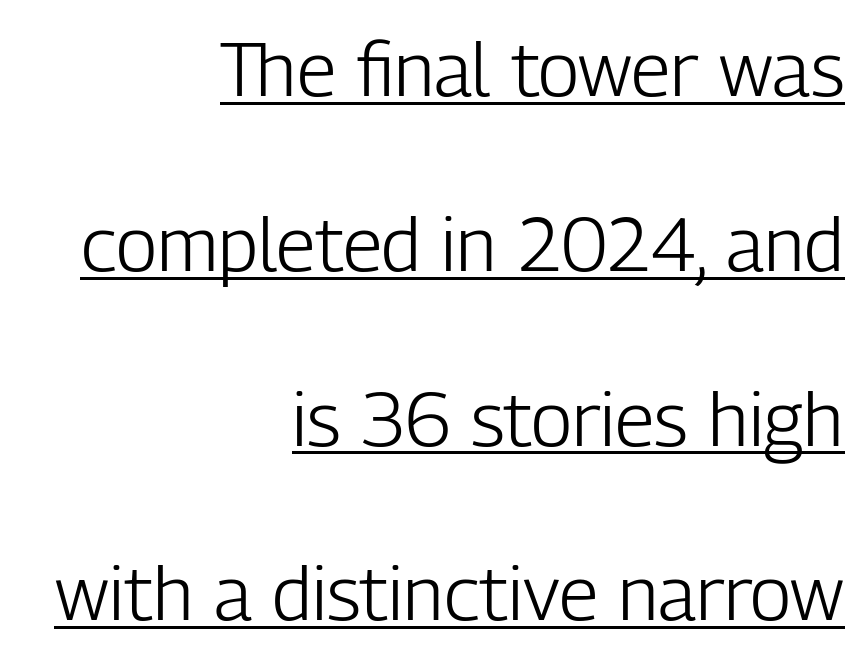
{"serif": "no", "italic": "no", "bold": "no", "weight": "light", "width": "condensed", "stroke_contrast": "low", "x_height": "medium", "monospaced": "no", "underline": "yes", "align": "right", "line_spacing": "loose", "line_spacing_ratio": 2.3, "letter_spacing": "normal", "letter_spacing_em": 0.0, "glyph_px": 76}
